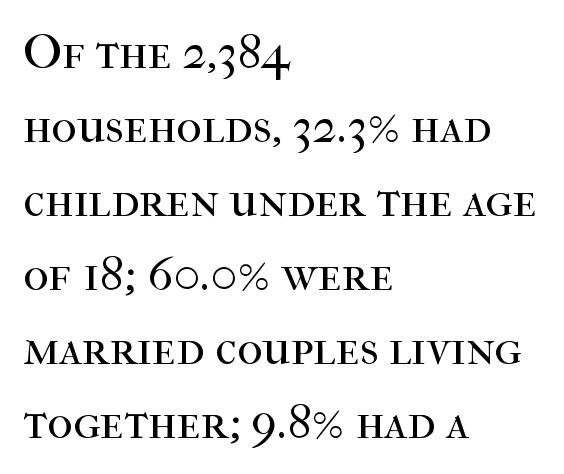
The image shows 49 px regular-weight serif type, upright; set left-aligned, normal line spacing (1.51x), normal letter spacing, not underlined; high stroke contrast and a medium x-height.
